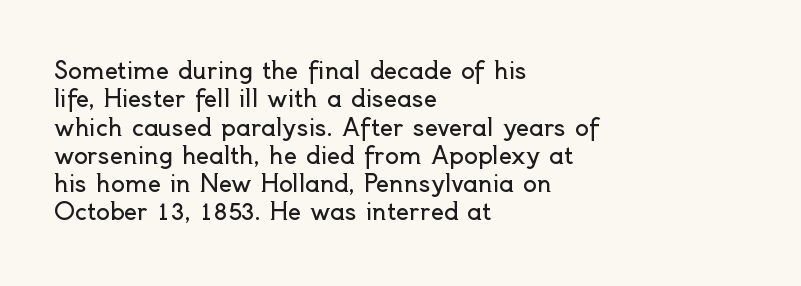
Q: Is the text bold? A: No.
Q: Is the text italic (slanted)? A: No, it is upright.
Q: Is the text underlined? A: No.
Q: How is the paragraph aligned? A: Left-aligned.
Q: Is the spacing between letters normal or unusually wide? A: Normal.
